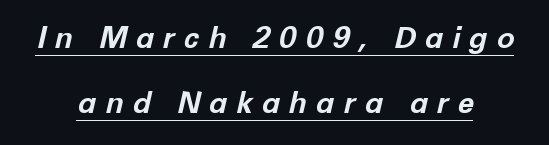
Stroke thickness is high; the sample reads as a true bold. Character widths vary here, with narrow letters taking less room than wide ones. If you folded the block vertically in half, each line would mirror itself in length. The face used here has a pronounced slope to its letters. Is there an underline? Yes — a line sits under the letters. The letters are spread apart with noticeably loose tracking.
